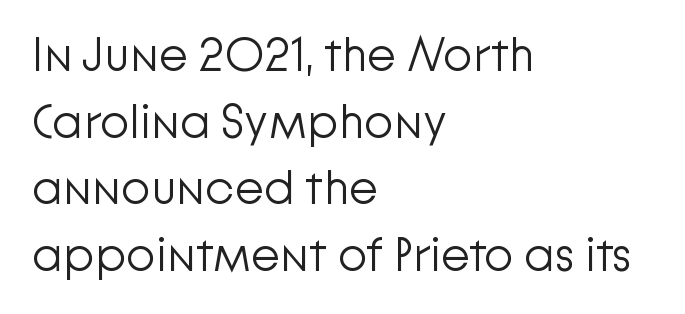
Q: Is the text bold? A: No.
Q: Is the text italic (slanted)? A: No, it is upright.
Q: Is the typeface a serif or a sans-serif typeface? A: Sans-serif.
Q: Is the text underlined? A: No.
Q: How is the paragraph aligned? A: Left-aligned.
Q: Is the spacing between letters normal or unusually wide? A: Normal.
Q: Is the spacing between lines tight, normal or loose? A: Normal.
Q: Width (condensed, normal, or wide)? A: Normal.
Q: Stroke contrast? A: Low.
Q: x-height? A: Medium.
Q: Monospaced? A: No.
